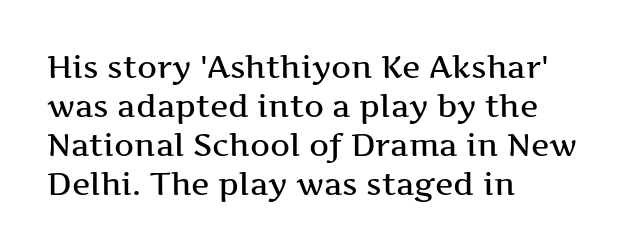
Q: Is the text italic (slanted)? A: No, it is upright.
Q: Is the typeface a serif or a sans-serif typeface? A: Serif.
Q: Is the text underlined? A: No.
Q: How is the paragraph aligned? A: Left-aligned.
Q: Is the spacing between letters normal or unusually wide? A: Normal.
Q: Is the spacing between lines tight, normal or loose? A: Normal.
Q: Width (condensed, normal, or wide)? A: Wide.
Q: Stroke contrast? A: Medium.
Q: x-height? A: Medium.
Q: Monospaced? A: No.
